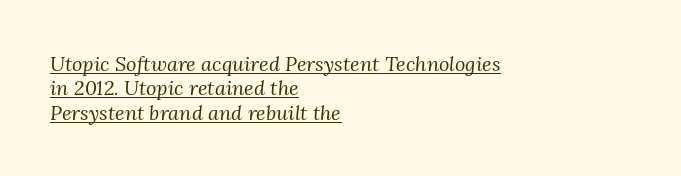
Somebody hit Ctrl+U on this one — the words are underlined. Is the type heavy? It reads as light-to-regular instead. Where is the straight margin? On the left. The passage shown leans; its letterforms are oblique.
